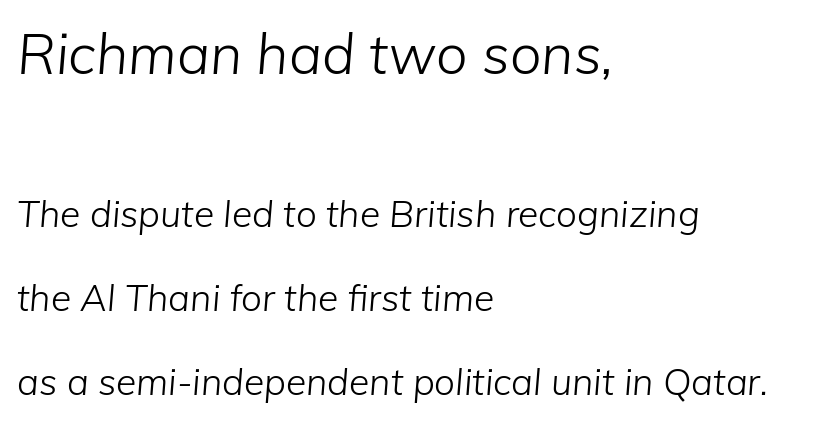
Q: Is the text bold? A: No.
Q: Is the text italic (slanted)? A: Yes, it leans right by about 5 degrees.
Q: Is the text underlined? A: No.
Q: How is the paragraph aligned? A: Left-aligned.
Q: Is the spacing between letters normal or unusually wide? A: Normal.
Q: Is the spacing between lines tight, normal or loose? A: Loose.
Q: Which block of text is set in a larger size, the first (top) or the second (bottom)? A: The first (top) one.
Q: Width (condensed, normal, or wide)? A: Normal.
Q: Stroke contrast? A: Low.
Q: x-height? A: Medium.
Q: Monospaced? A: No.
